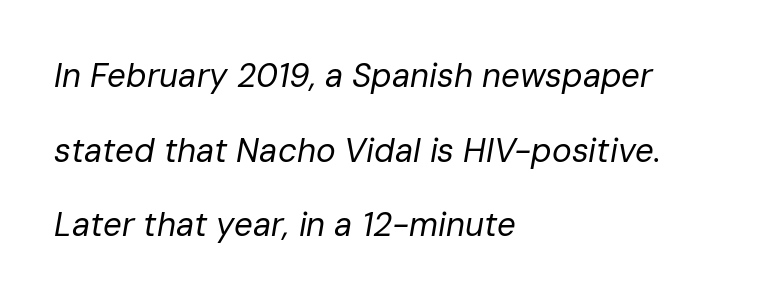
Q: Is the text bold? A: No.
Q: Is the text italic (slanted)? A: Yes, it leans right by about 10 degrees.
Q: Is the text underlined? A: No.
Q: How is the paragraph aligned? A: Left-aligned.
Q: Is the spacing between letters normal or unusually wide? A: Normal.
Q: Is the spacing between lines tight, normal or loose? A: Loose.
Q: Width (condensed, normal, or wide)? A: Normal.
Q: Stroke contrast? A: Low.
Q: x-height? A: Medium.
Q: Monospaced? A: No.
